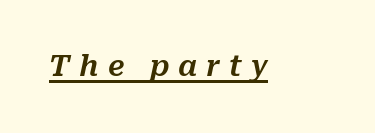
Tall strokes in this sample are angled rather than plumb. Here the glyphs are tracked loosely, breaking word shapes into spaced letters. Underlining? Definitely there. The face used here is proportionally spaced, like ordinary book or web type.
